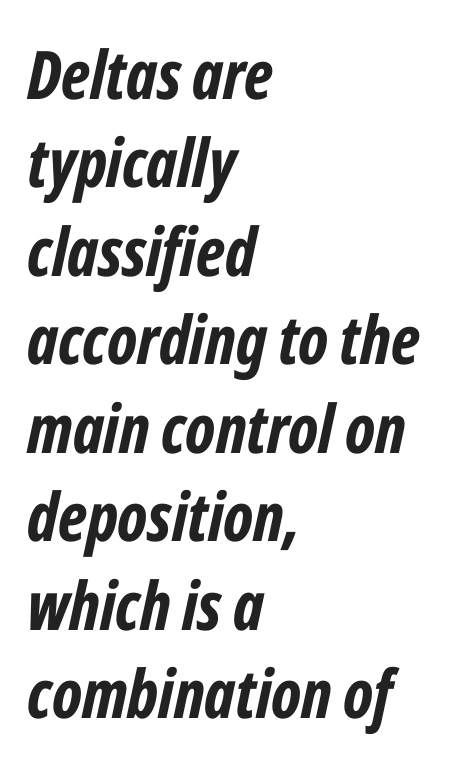
{"italic": "yes", "lean": "right", "slant_degrees": 12, "bold": "yes", "weight": "bold", "width": "condensed", "stroke_contrast": "low", "x_height": "medium", "monospaced": "no", "underline": "no", "align": "left", "line_spacing": "normal", "line_spacing_ratio": 1.32, "letter_spacing": "normal", "letter_spacing_em": 0.0, "glyph_px": 67}
